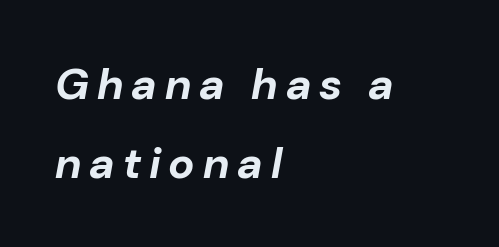
The space beneath each line is pristine and unruled. Yep, that's italic — everything's leaning. These lines are set flush left with a ragged right edge. This sample has the flowing, uneven cadence of proportional lettering.
